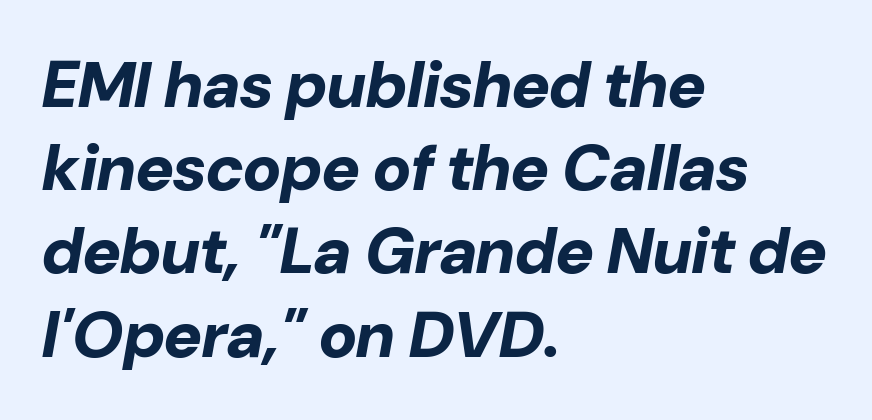
The image shows 65 px bold type, italic (leaning right); set left-aligned, normal line spacing (1.28x), normal letter spacing, not underlined; low stroke contrast and a medium x-height.
